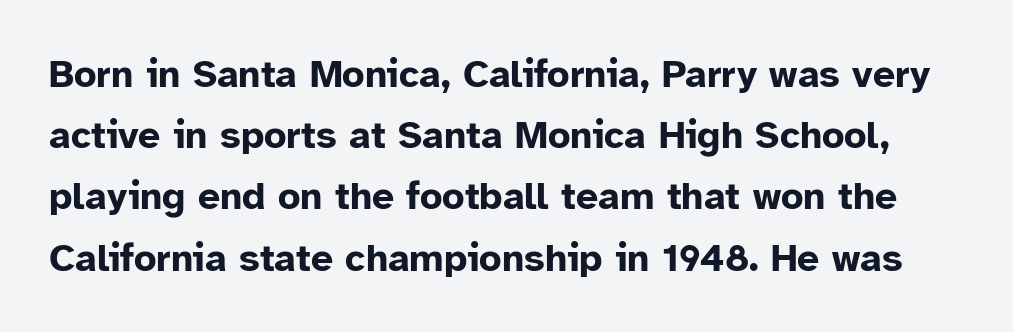
{"serif": "no", "italic": "no", "bold": "yes", "weight": "bold", "width": "normal", "stroke_contrast": "low", "x_height": "medium", "monospaced": "no", "underline": "no", "line_spacing": "normal", "line_spacing_ratio": 1.57, "letter_spacing": "normal", "letter_spacing_em": 0.0, "glyph_px": 39}
